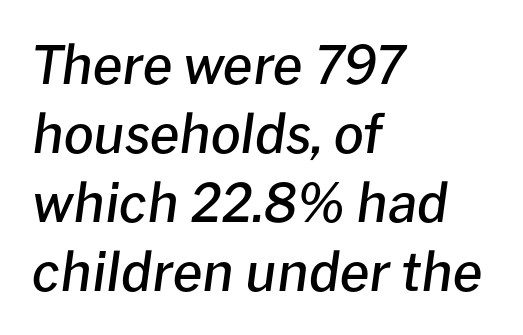
The image shows 53 px semibold type, italic (leaning right); set left-aligned, normal line spacing (1.3x), normal letter spacing, not underlined; low stroke contrast and a medium x-height.
